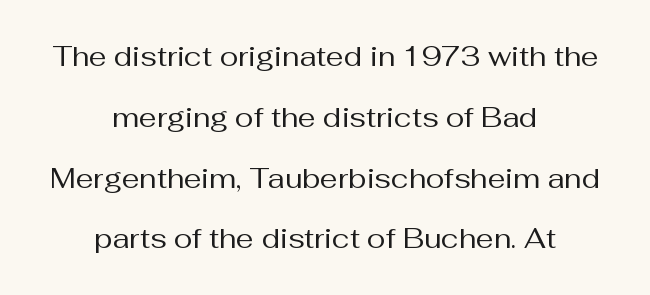
The image shows 28 px regular-weight sans-serif type, upright; set centered, loose line spacing (2.17x), normal letter spacing, not underlined; medium stroke contrast and a medium x-height.
